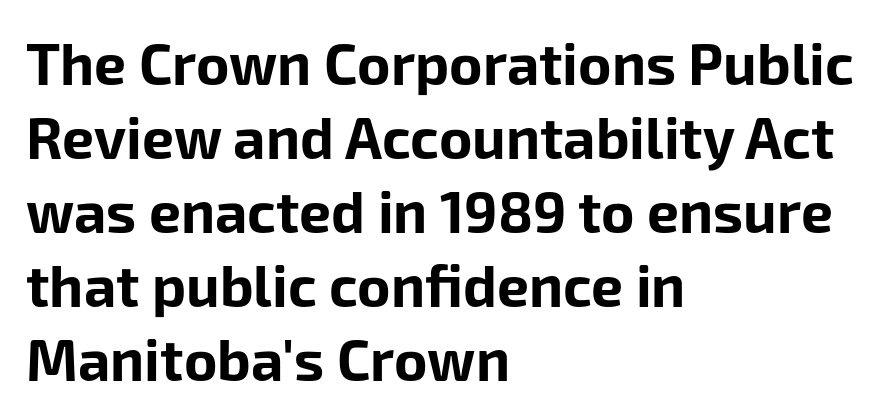
Q: Is the text bold? A: Yes.
Q: Is the text italic (slanted)? A: No, it is upright.
Q: Is the typeface a serif or a sans-serif typeface? A: Sans-serif.
Q: Is the text underlined? A: No.
Q: How is the paragraph aligned? A: Left-aligned.
Q: Is the spacing between letters normal or unusually wide? A: Normal.
Q: Is the spacing between lines tight, normal or loose? A: Normal.
Q: Width (condensed, normal, or wide)? A: Normal.
Q: Stroke contrast? A: Low.
Q: x-height? A: Medium.
Q: Monospaced? A: No.
